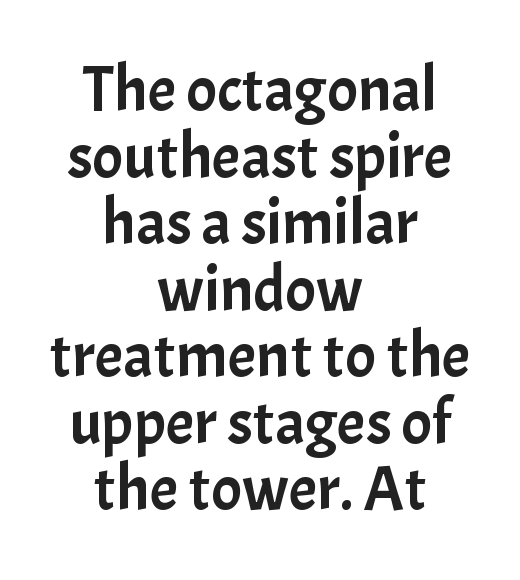
Glyph-to-glyph distance matches everyday printed text. The face used here is a sans, in the tradition of grotesques and geometrics. You can tell it's not italic because the verticals are truly vertical. Very little white space separates one row of letters from the next.
